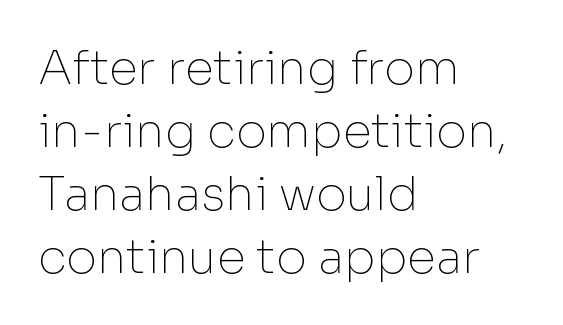
{"serif": "no", "italic": "no", "bold": "no", "weight": "thin", "width": "normal", "stroke_contrast": "low", "x_height": "medium", "monospaced": "no", "underline": "no", "align": "left", "line_spacing": "normal", "line_spacing_ratio": 1.34, "letter_spacing": "normal", "letter_spacing_em": 0.0, "glyph_px": 47}
